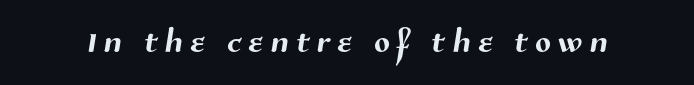
The image shows 46 px sans-serif type; set not underlined; medium stroke contrast and a medium x-height.
